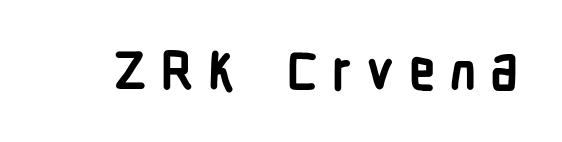
Q: Is the text bold? A: Yes.
Q: Is the text italic (slanted)? A: No, it is upright.
Q: Is the typeface a serif or a sans-serif typeface? A: Sans-serif.
Q: Is the text underlined? A: No.
Q: Is the spacing between letters normal or unusually wide? A: Unusually wide.
Q: Width (condensed, normal, or wide)? A: Condensed.
Q: Stroke contrast? A: Low.
Q: x-height? A: Medium.
Q: Monospaced? A: No.
